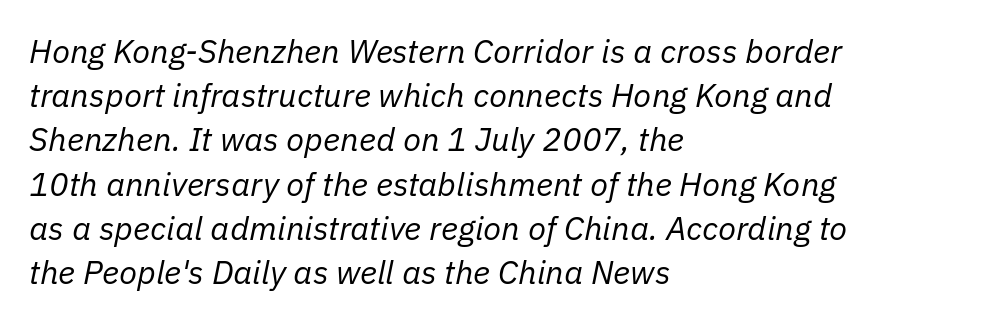
{"italic": "yes", "lean": "right", "slant_degrees": 11, "bold": "no", "weight": "regular", "width": "normal", "stroke_contrast": "low", "x_height": "medium", "monospaced": "no", "underline": "no", "align": "left", "line_spacing": "normal", "line_spacing_ratio": 1.34, "letter_spacing": "normal", "letter_spacing_em": 0.0, "glyph_px": 33}
